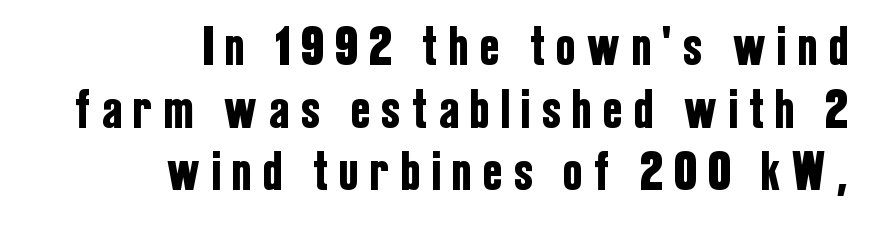
The image shows 56 px condensed sans-serif type, upright; set right-aligned, tight line spacing (1.12x), unusually wide letter spacing (+0.22 em), not underlined; low stroke contrast and a medium x-height.
